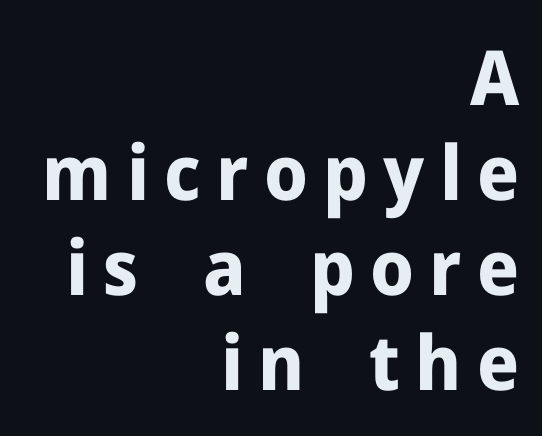
Each letter keeps its own natural width here, so spacing adapts to shape. The glyphs are unaccompanied by any horizontal stroke below them. Successive baselines arrive at the customary interval. Letter spacing: wide. Designer's note — italics off, roman on. I'd describe the lettering as bold — thick and assertive.
